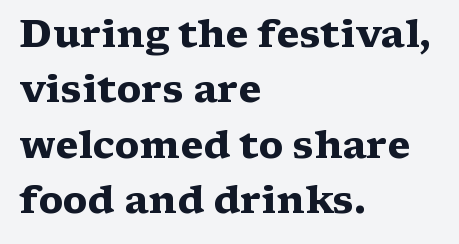
Layout note: lines flush left. Each letter keeps its own natural width here, so spacing adapts to shape. A normal amount of white space separates one row of letters from the next. Every stem runs plumb, perpendicular to the baseline. The passage shown is emphatically bold. Type style note: has serifs.
